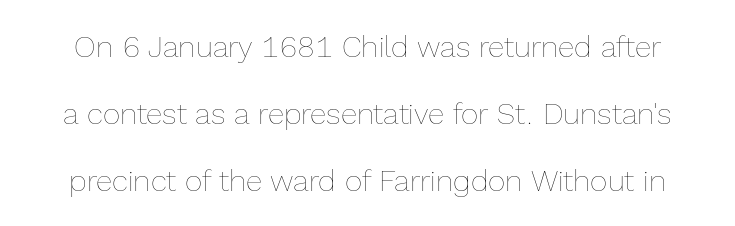
{"italic": "no", "bold": "no", "weight": "thin", "width": "normal", "x_height": "medium", "monospaced": "no", "underline": "no", "line_spacing": "loose", "line_spacing_ratio": 2.24, "letter_spacing": "normal", "letter_spacing_em": 0.0, "glyph_px": 30}
